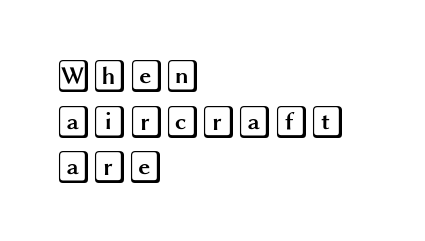
Short and long lines alike share a common starting point at left. Characters remain perfectly vertical along every line. The rendering uses a moderate line-height, typical for paragraphs. The letters sit at their default tracking, neither squeezed nor spread. Underline: absent.
